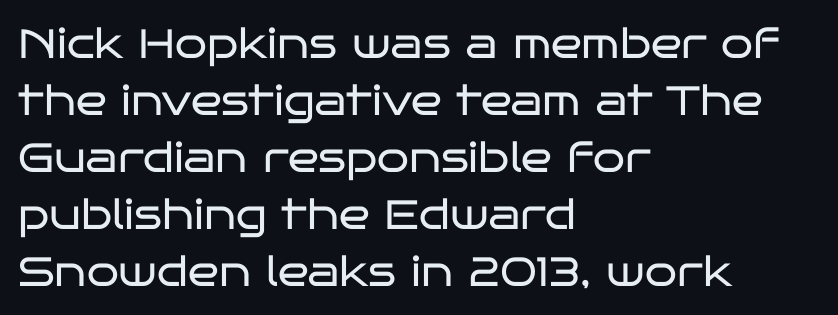
Q: Is the text bold? A: No.
Q: Is the text italic (slanted)? A: No, it is upright.
Q: Is the typeface a serif or a sans-serif typeface? A: Sans-serif.
Q: Is the text underlined? A: No.
Q: How is the paragraph aligned? A: Left-aligned.
Q: Is the spacing between letters normal or unusually wide? A: Normal.
Q: Is the spacing between lines tight, normal or loose? A: Normal.
Q: Width (condensed, normal, or wide)? A: Wide.
Q: Stroke contrast? A: Low.
Q: x-height? A: Large.
Q: Monospaced? A: No.
